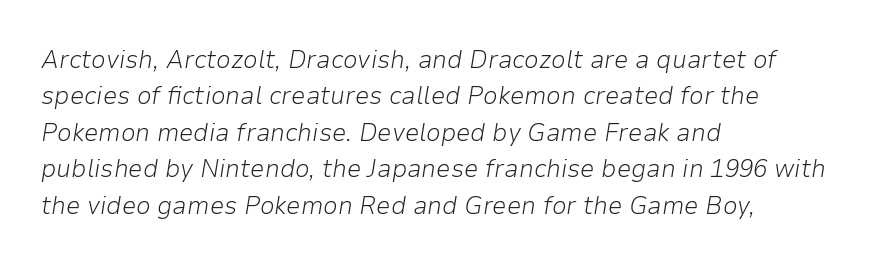
Is the block centered? No — it sits flush against the left margin. The specimen omits any rule beneath the text block's lines. This sample keeps an unexceptional amount of space between lines. Honestly, the letter spacing is just normal — you wouldn't notice it.
